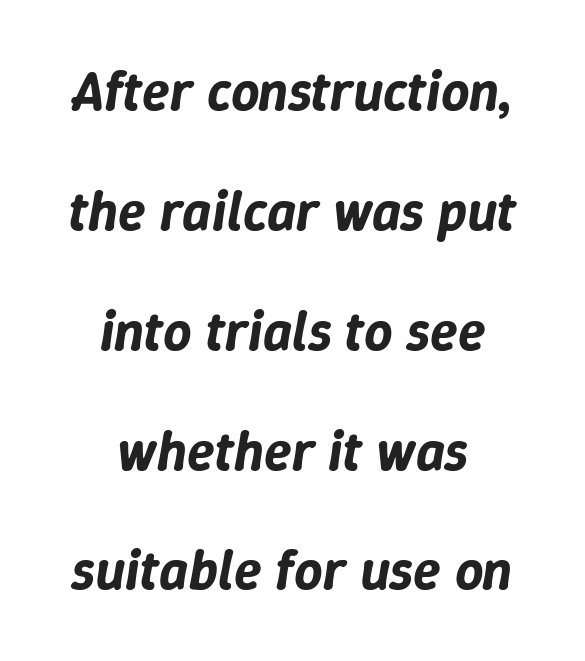
These lines were composed using italics. Vertical spacing — loose. The paragraph shown floats in the horizontal middle. Any mark beneath the type? The region is blank.
